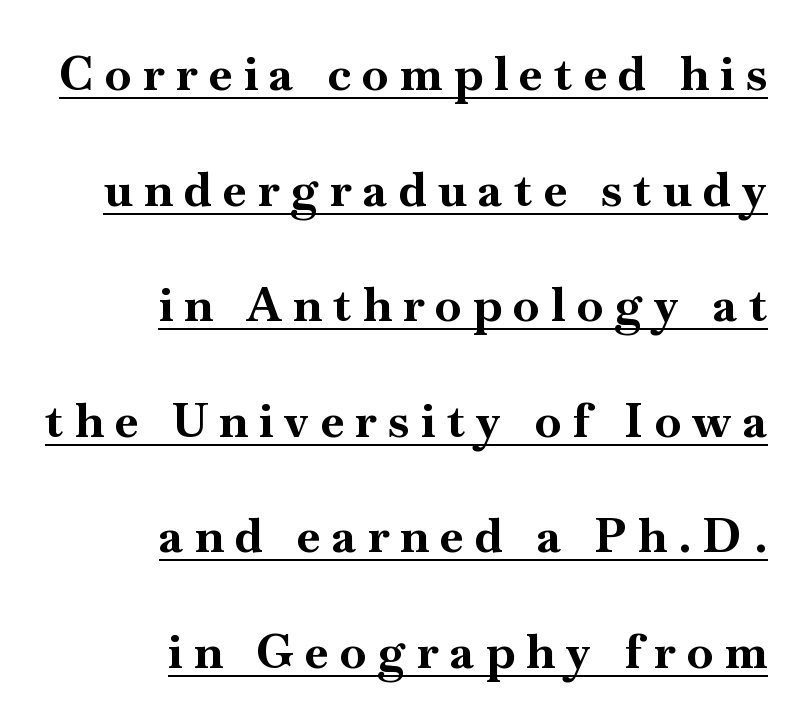
Q: Is the text bold? A: Yes.
Q: Is the text italic (slanted)? A: No, it is upright.
Q: Is the typeface a serif or a sans-serif typeface? A: Serif.
Q: Is the text underlined? A: Yes.
Q: How is the paragraph aligned? A: Right-aligned.
Q: Is the spacing between letters normal or unusually wide? A: Unusually wide.
Q: Is the spacing between lines tight, normal or loose? A: Loose.
Q: Width (condensed, normal, or wide)? A: Normal.
Q: Stroke contrast? A: High.
Q: x-height? A: Small.
Q: Monospaced? A: No.
